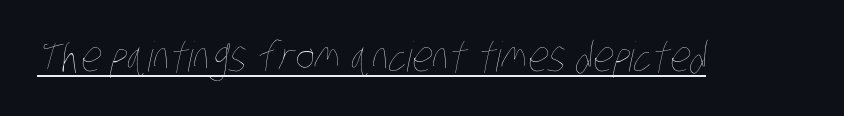
{"bold": "no", "weight": "thin", "width": "condensed", "stroke_contrast": "low", "x_height": "large", "monospaced": "no", "underline": "yes", "letter_spacing": "normal", "letter_spacing_em": 0.0, "glyph_px": 41}
